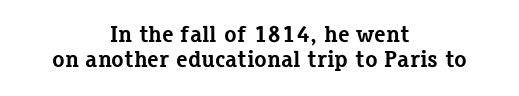
{"italic": "no", "bold": "yes", "underline": "no", "align": "center", "line_spacing": "tight", "line_spacing_ratio": 1.09, "letter_spacing": "normal", "letter_spacing_em": 0.0, "glyph_px": 23}
